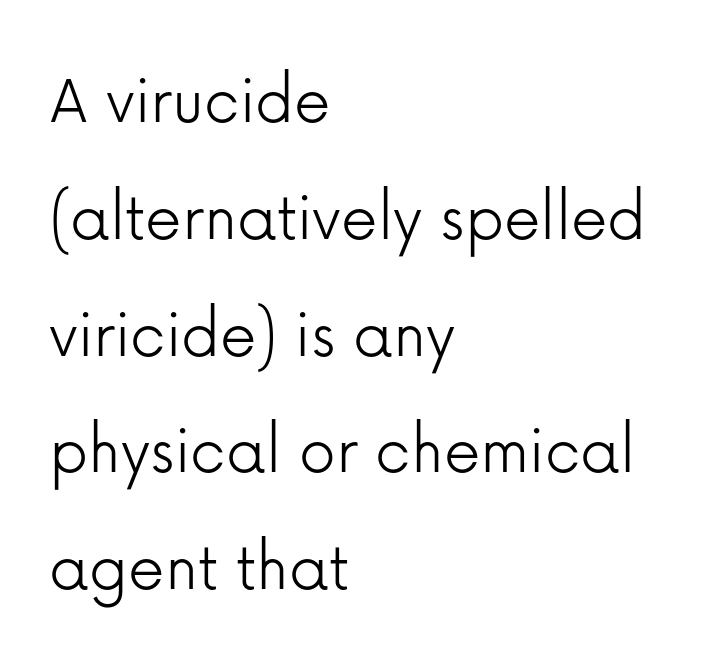
The image shows 73 px light sans-serif type, upright; set left-aligned, normal line spacing (1.6x), normal letter spacing, not underlined; low stroke contrast and a medium x-height.
